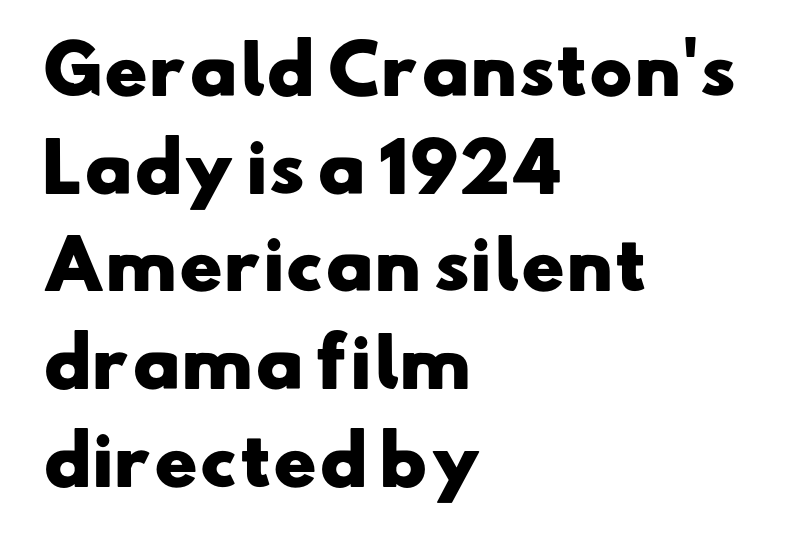
Its strokes are broad and dark, the hallmark of bold type. Compared with a centered layout, this one pins lines to the left instead. The rendering uses a moderate line-height, typical for paragraphs. Here the glyphs are tracked normally, forming tight word shapes. The space directly below the letters is spotless.
